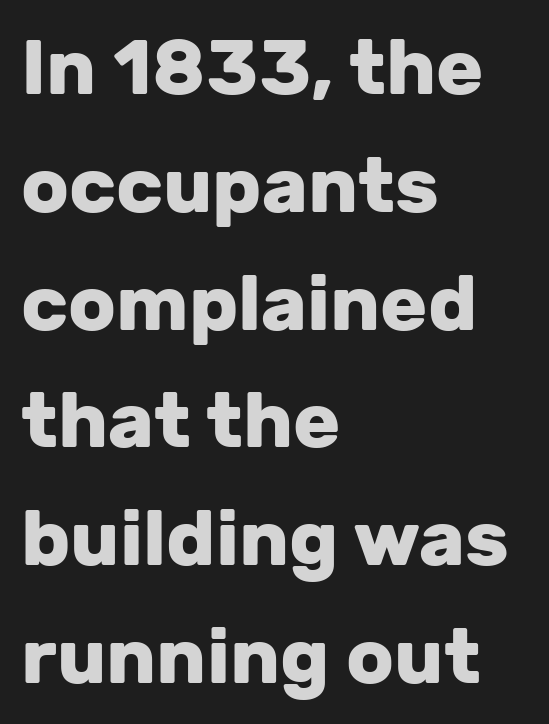
Q: Is the text bold? A: Yes.
Q: Is the text italic (slanted)? A: No, it is upright.
Q: Is the typeface a serif or a sans-serif typeface? A: Sans-serif.
Q: Is the text underlined? A: No.
Q: How is the paragraph aligned? A: Left-aligned.
Q: Is the spacing between letters normal or unusually wide? A: Normal.
Q: Is the spacing between lines tight, normal or loose? A: Normal.
Q: Width (condensed, normal, or wide)? A: Normal.
Q: Stroke contrast? A: Low.
Q: x-height? A: Medium.
Q: Monospaced? A: No.
